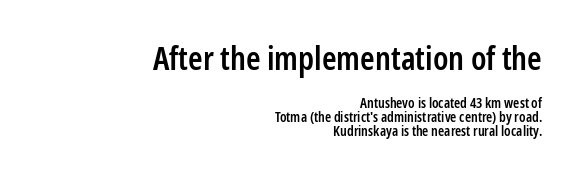
The image shows 33 px semibold, condensed sans-serif type, upright; set right-aligned, tight line spacing (0.99x), normal letter spacing, not underlined; the first (top) block is 2.36x larger; low stroke contrast and a medium x-height.
